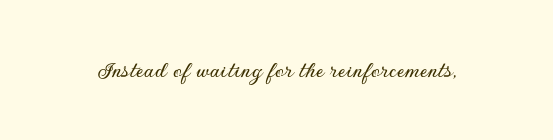
Descenders are the only things crossing below the line. The line texture is even and compact thanks to regular tracking.
